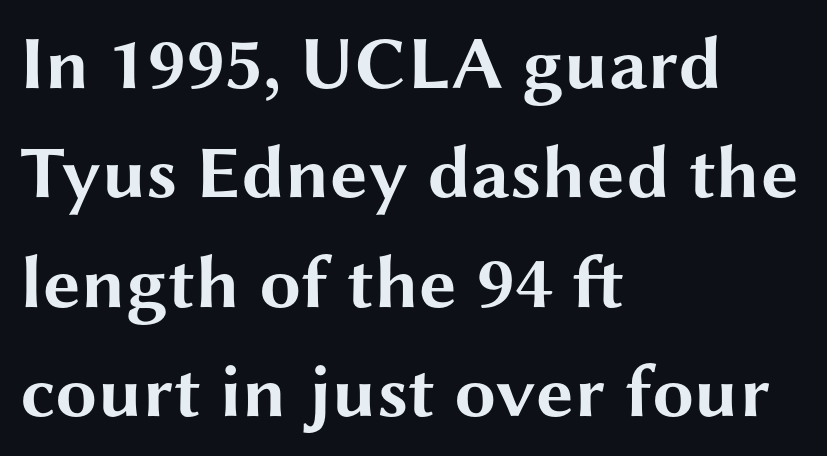
{"serif": "no", "italic": "no", "bold": "yes", "weight": "bold", "width": "wide", "stroke_contrast": "medium", "x_height": "medium", "monospaced": "no", "underline": "no", "align": "left", "line_spacing": "normal", "line_spacing_ratio": 1.46, "letter_spacing": "normal", "letter_spacing_em": 0.0, "glyph_px": 75}
